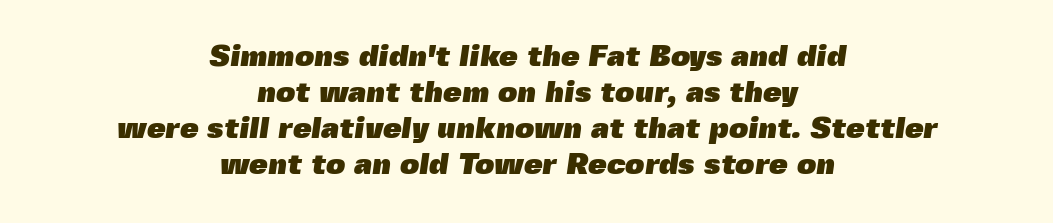
{"serif": "no", "bold": "yes", "weight": "heavy", "width": "normal", "x_height": "medium", "monospaced": "no", "underline": "no", "align": "center", "line_spacing_ratio": 1.2, "letter_spacing": "normal", "letter_spacing_em": 0.0, "glyph_px": 30}
